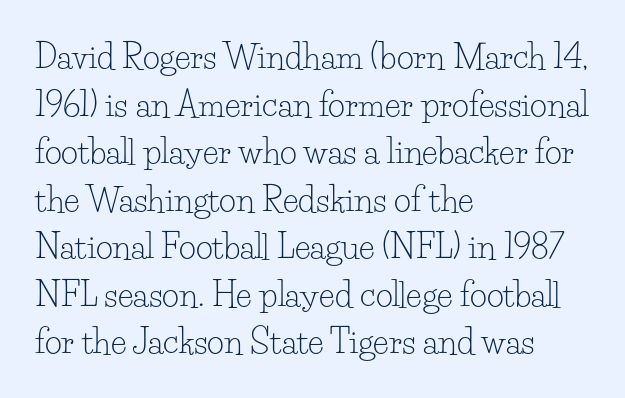
The characters display serif detailing at their extremities. The weight tops out at a normal text grade. A normal amount of white space separates one row of letters from the next. These lines are set flush left with a ragged right edge. These lines are rendered in a variable-pitch font. The type is set solid horizontally, with unmodified tracking.
